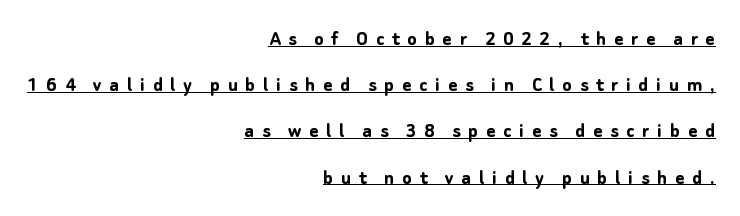
The image shows 22 px bold type, upright; set right-aligned, loose line spacing (2.1x), unusually wide letter spacing (+0.35 em), underlined.
